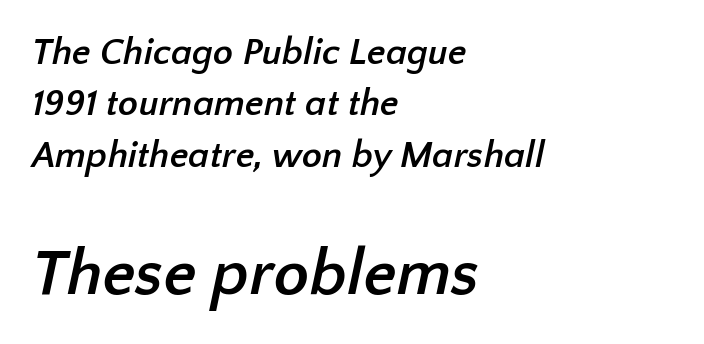
Q: Is the text bold? A: Yes.
Q: Is the typeface a serif or a sans-serif typeface? A: Sans-serif.
Q: Is the text underlined? A: No.
Q: How is the paragraph aligned? A: Left-aligned.
Q: Is the spacing between letters normal or unusually wide? A: Normal.
Q: Is the spacing between lines tight, normal or loose? A: Normal.
Q: Which block of text is set in a larger size, the first (top) or the second (bottom)? A: The second (bottom) one.
Q: Width (condensed, normal, or wide)? A: Normal.
Q: Stroke contrast? A: Low.
Q: x-height? A: Medium.
Q: Monospaced? A: No.
